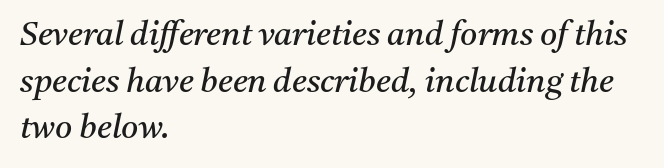
{"serif": "yes", "italic": "yes", "lean": "right", "slant_degrees": 11, "bold": "no", "weight": "regular", "width": "normal", "stroke_contrast": "medium", "x_height": "medium", "monospaced": "no", "underline": "no", "align": "left", "line_spacing": "normal", "line_spacing_ratio": 1.41, "letter_spacing": "normal", "letter_spacing_em": 0.0, "glyph_px": 33}
